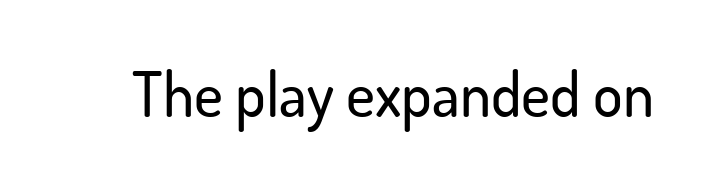
The image shows 62 px sans-serif type, upright; set normal letter spacing, not underlined; low stroke contrast and a small x-height.
